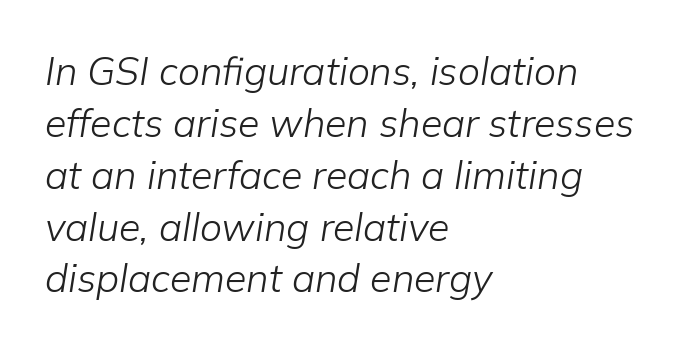
{"italic": "yes", "lean": "right", "slant_degrees": 9, "bold": "no", "weight": "light", "width": "normal", "stroke_contrast": "low", "x_height": "medium", "monospaced": "no", "underline": "no", "align": "left", "line_spacing": "normal", "line_spacing_ratio": 1.33, "letter_spacing": "normal", "letter_spacing_em": 0.0, "glyph_px": 39}
